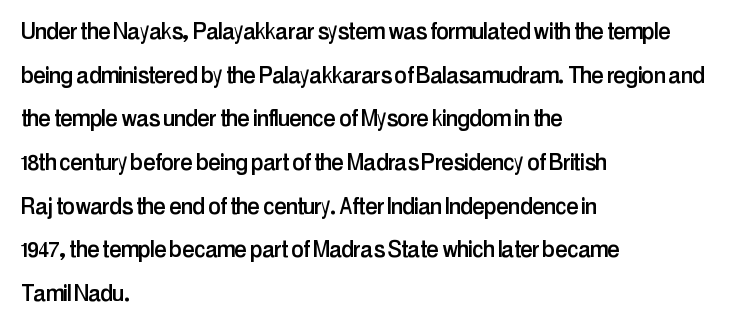
The lettering stays uniformly vertical, giving the passage a roman look. Horizontal bands of white between lines are of average thickness. The text block is weighted toward the left margin, trailing off unevenly rightward. Plain, unruled lines of type. Character widths vary here, with narrow letters taking less room than wide ones. Letterform terminals end flat and unadorned throughout the passage.
